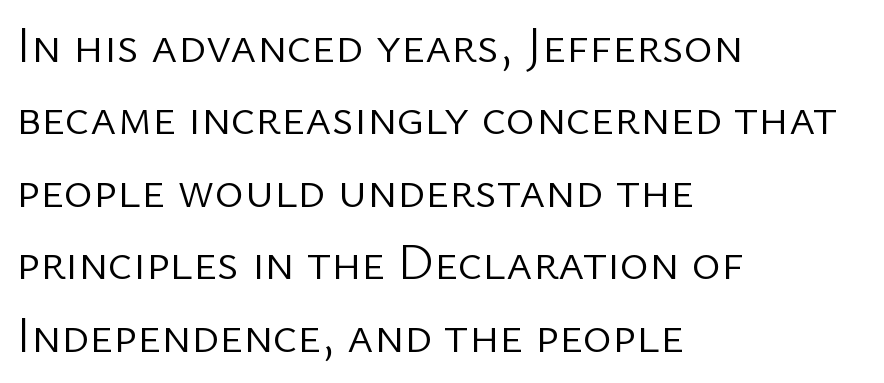
A roman cut, with each character standing at attention. You can tell from the bare stems that sans-serif type was used. Every row of glyphs begins at an identical x-position on the left. This sample keeps an unexceptional amount of space between lines.
